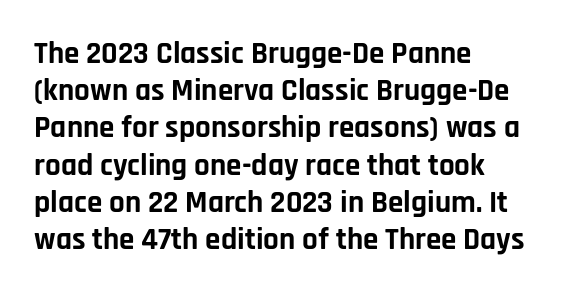
{"serif": "no", "italic": "no", "bold": "yes", "weight": "bold", "width": "normal", "stroke_contrast": "low", "x_height": "large", "monospaced": "no", "underline": "no", "align": "left", "line_spacing_ratio": 1.2, "letter_spacing": "normal", "letter_spacing_em": 0.0, "glyph_px": 31}
